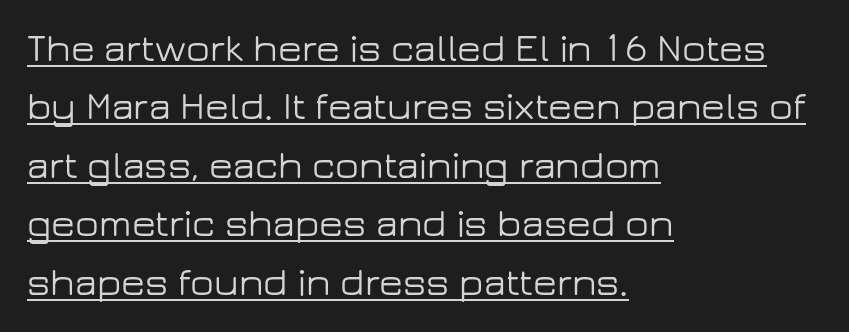
{"serif": "no", "italic": "no", "width": "wide", "stroke_contrast": "low", "x_height": "medium", "monospaced": "no", "underline": "yes", "align": "left", "line_spacing": "normal", "line_spacing_ratio": 1.5, "letter_spacing": "normal", "letter_spacing_em": 0.0, "glyph_px": 39}
